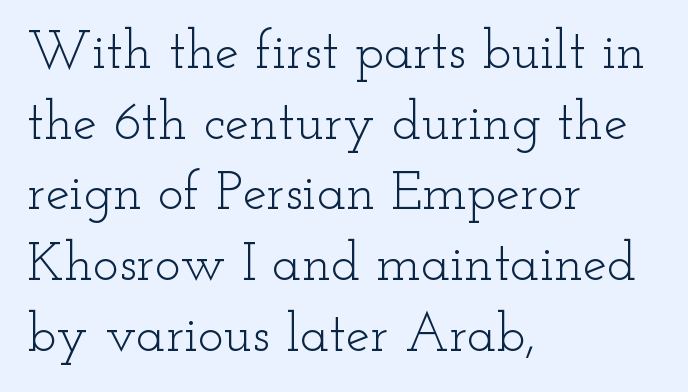
Evenly set lines give the paragraph a standard silhouette. Varying glyph widths throughout — classic text-font behaviour. Look at the tracking — it's just the regular setting, nothing added. Honestly, there is no underline to notice here at all. Alignment: flush left. Unlike a clean sans, this face finishes its strokes with serifs.
